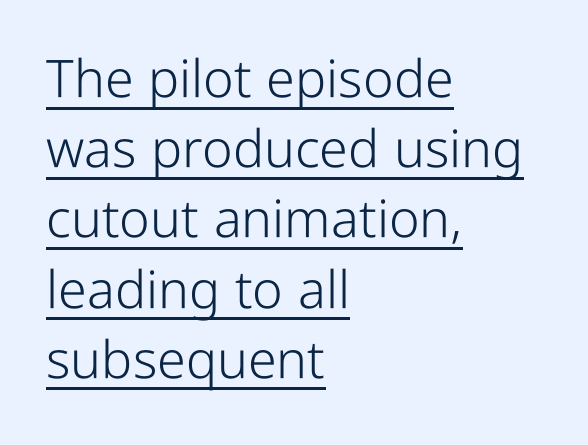
{"serif": "no", "italic": "no", "bold": "no", "weight": "light", "width": "condensed", "stroke_contrast": "low", "x_height": "medium", "monospaced": "no", "underline": "yes", "align": "left", "line_spacing": "normal", "line_spacing_ratio": 1.35, "letter_spacing": "normal", "letter_spacing_em": 0.0, "glyph_px": 52}
